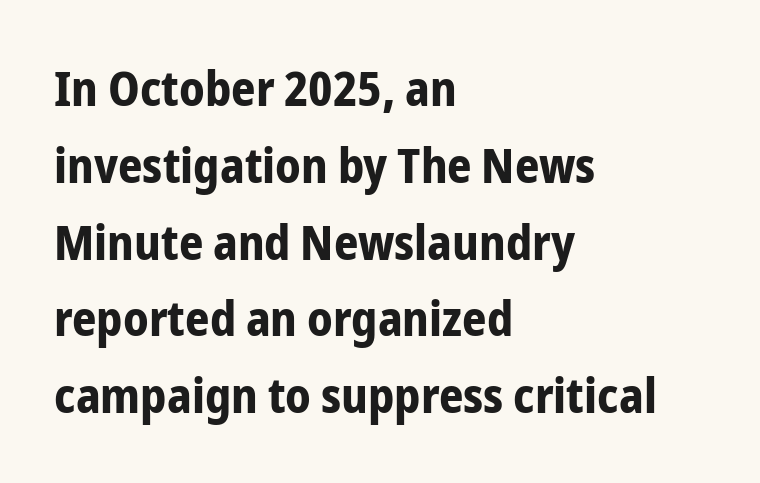
Q: Is the text bold? A: Yes.
Q: Is the text italic (slanted)? A: No, it is upright.
Q: Is the typeface a serif or a sans-serif typeface? A: Sans-serif.
Q: Is the text underlined? A: No.
Q: How is the paragraph aligned? A: Left-aligned.
Q: Is the spacing between letters normal or unusually wide? A: Normal.
Q: Is the spacing between lines tight, normal or loose? A: Normal.
Q: Width (condensed, normal, or wide)? A: Condensed.
Q: Stroke contrast? A: Low.
Q: x-height? A: Medium.
Q: Monospaced? A: No.
